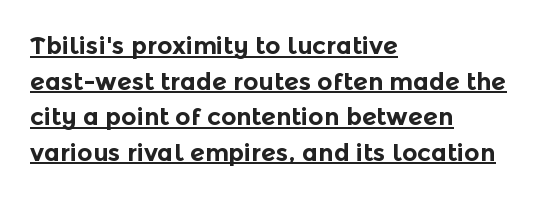
Beneath each row of characters lies a ruled line. A typesetter would call this leading conventional body-copy spacing. Look at the tracking — it's just the regular setting, nothing added. The paragraph has a hard left edge and a soft right edge.
